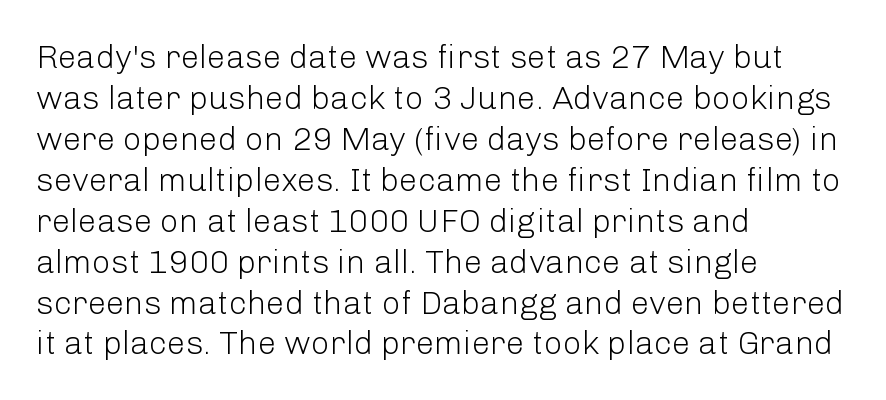
Q: Is the text bold? A: No.
Q: Is the text italic (slanted)? A: No, it is upright.
Q: Is the typeface a serif or a sans-serif typeface? A: Sans-serif.
Q: Is the text underlined? A: No.
Q: How is the paragraph aligned? A: Left-aligned.
Q: Is the spacing between letters normal or unusually wide? A: Normal.
Q: Width (condensed, normal, or wide)? A: Normal.
Q: Stroke contrast? A: Low.
Q: x-height? A: Medium.
Q: Monospaced? A: No.
